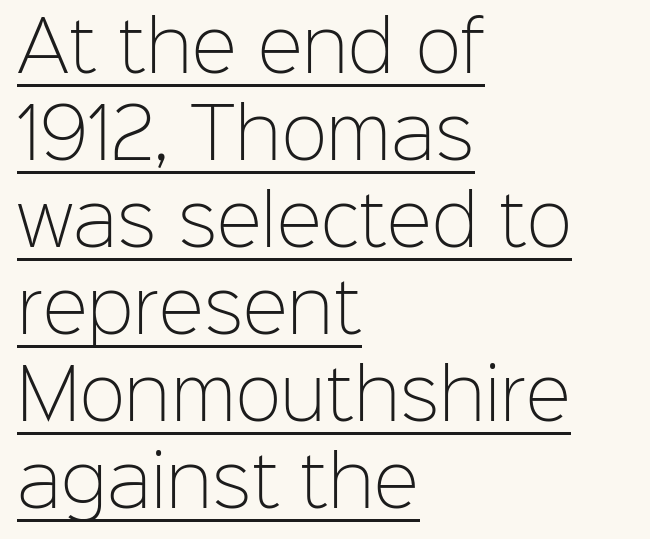
The image shows 68 px light sans-serif type, upright; set left-aligned, normal line spacing (1.28x), normal letter spacing, underlined; low stroke contrast and a medium x-height.
